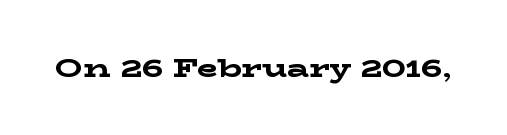
The image shows 27 px bold type, upright; set normal letter spacing, not underlined.
